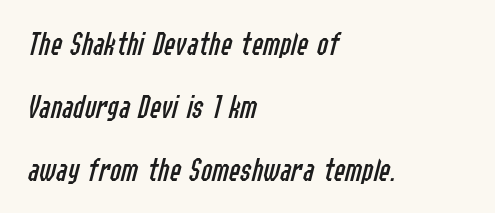
Character widths vary here, with narrow letters taking less room than wide ones. Does extra space separate the letters? No, they use regular spacing. The foot of each line stays bare and open. Left-aligned paragraph, ragged on the right.
